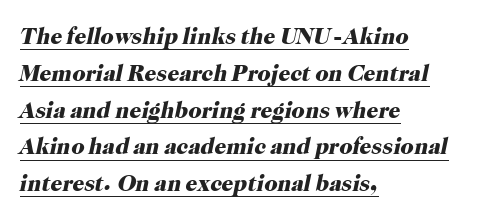
The image shows 23 px bold type, italic (leaning right); set left-aligned, normal line spacing (1.6x), normal letter spacing, underlined.
